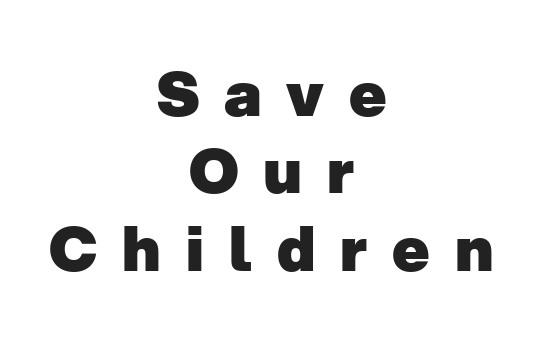
Q: Is the text bold? A: Yes.
Q: Is the typeface a serif or a sans-serif typeface? A: Sans-serif.
Q: Is the text underlined? A: No.
Q: How is the paragraph aligned? A: Centered.
Q: Is the spacing between letters normal or unusually wide? A: Unusually wide.
Q: Is the spacing between lines tight, normal or loose? A: Normal.
Q: Width (condensed, normal, or wide)? A: Normal.
Q: Stroke contrast? A: Low.
Q: x-height? A: Medium.
Q: Monospaced? A: No.
